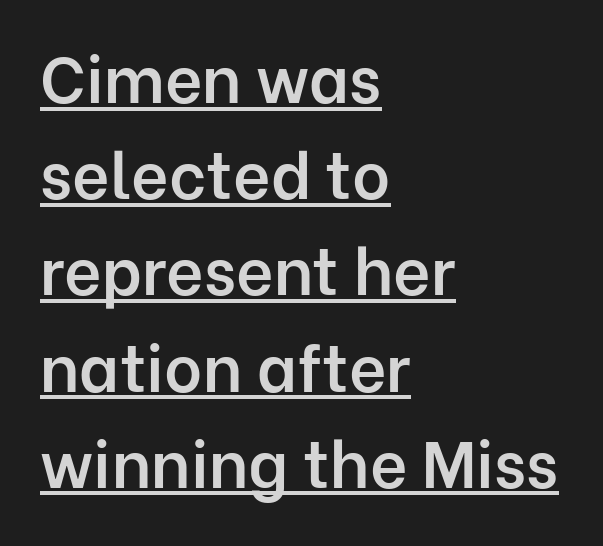
Leading matches the norm, producing a regular column. The rendering uses natural spacing where letterforms have individual widths. Teacher's note: observe the even left margin — that is flush-left alignment. This is the in-between weight designers call semibold or demi. This rendering employs a face without finishing strokes, i.e., a sans-serif. Students, observe the line beneath the letters — that is underlining.
